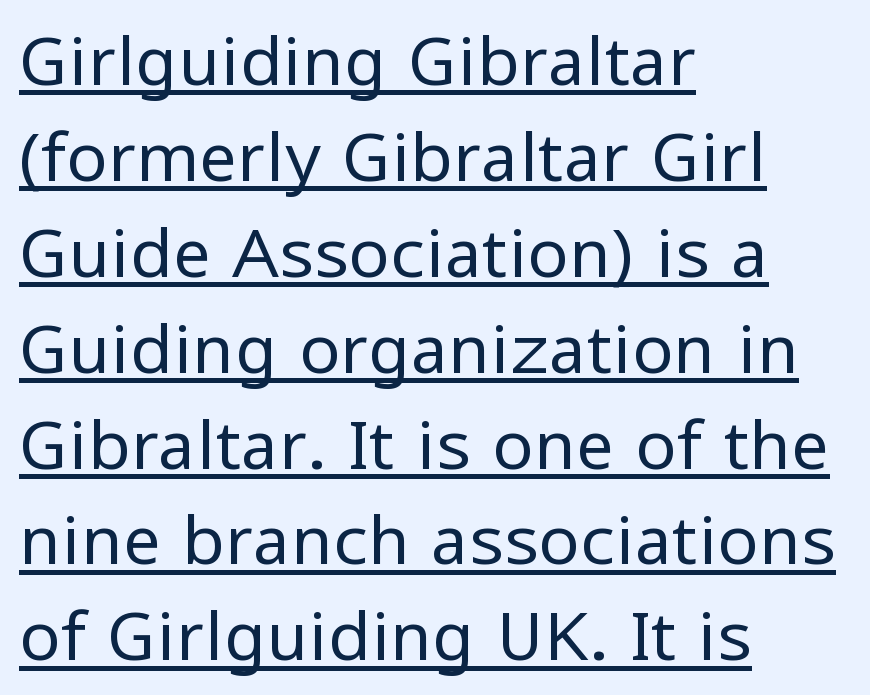
{"serif": "no", "italic": "no", "bold": "no", "weight": "regular", "width": "normal", "stroke_contrast": "low", "x_height": "medium", "monospaced": "no", "underline": "yes", "align": "left", "line_spacing": "normal", "line_spacing_ratio": 1.41, "letter_spacing": "normal", "letter_spacing_em": 0.0, "glyph_px": 68}
